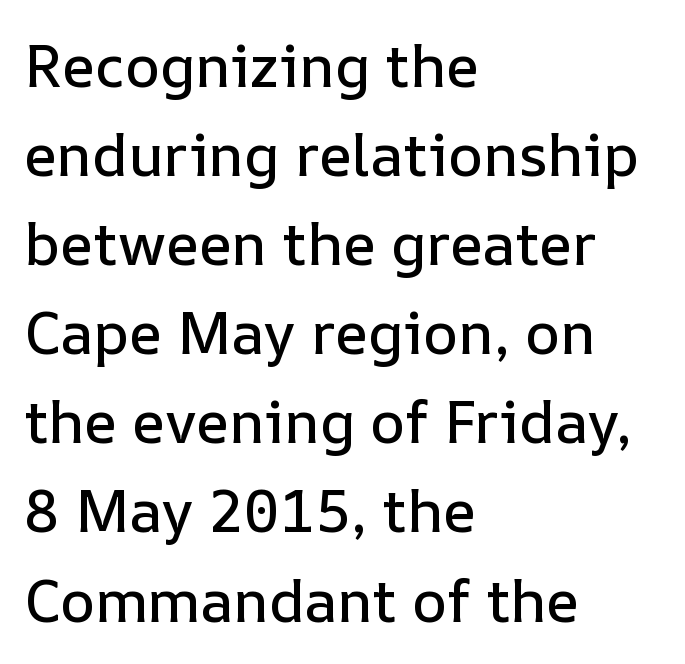
The image shows 59 px text type, upright; set left-aligned, normal line spacing (1.51x), normal letter spacing, not underlined; low stroke contrast and a medium x-height.
